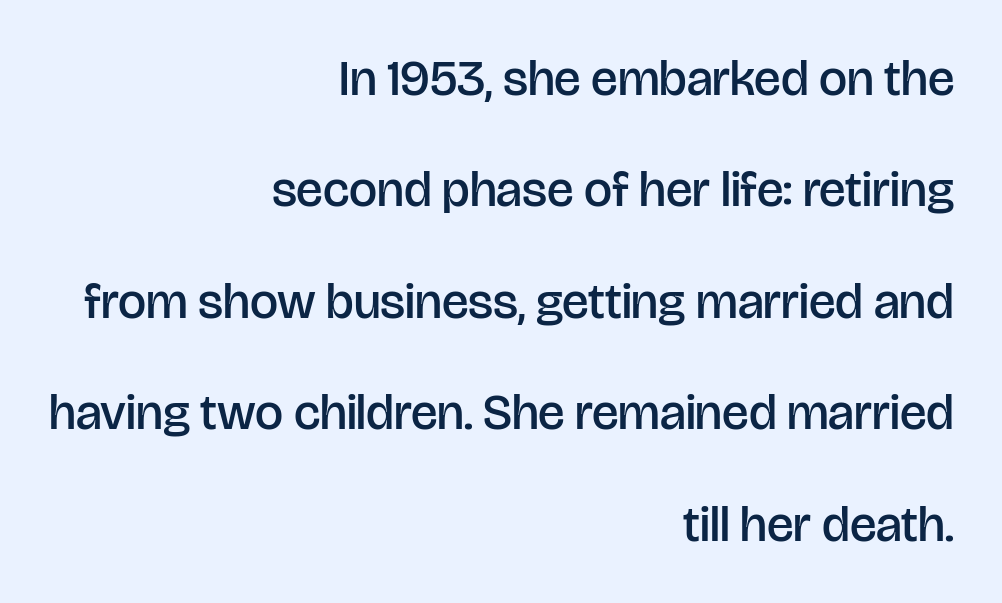
The image shows 50 px semibold sans-serif type, upright; set right-aligned, loose line spacing (2.23x), normal letter spacing, not underlined; low stroke contrast and a large x-height.
